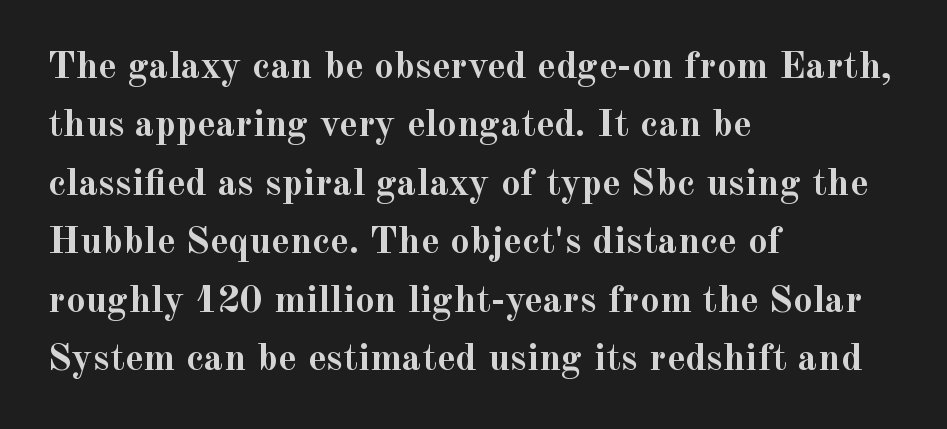
The image shows 39 px semibold serif type, upright; set left-aligned, normal line spacing (1.5x), normal letter spacing, not underlined; a small x-height.
